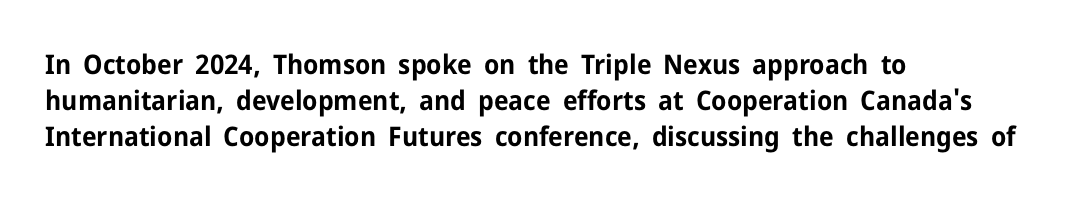
Is there much room between lines? A standard amount, neither cramped nor airy. This rendering features lettering with no underline. The typography opts for an upright posture over an oblique one. Standard letterfit; no display-style spreading of the glyphs. Line starts are locked; line ends wander. Heavy-handed strokes throughout: this text is bold.
